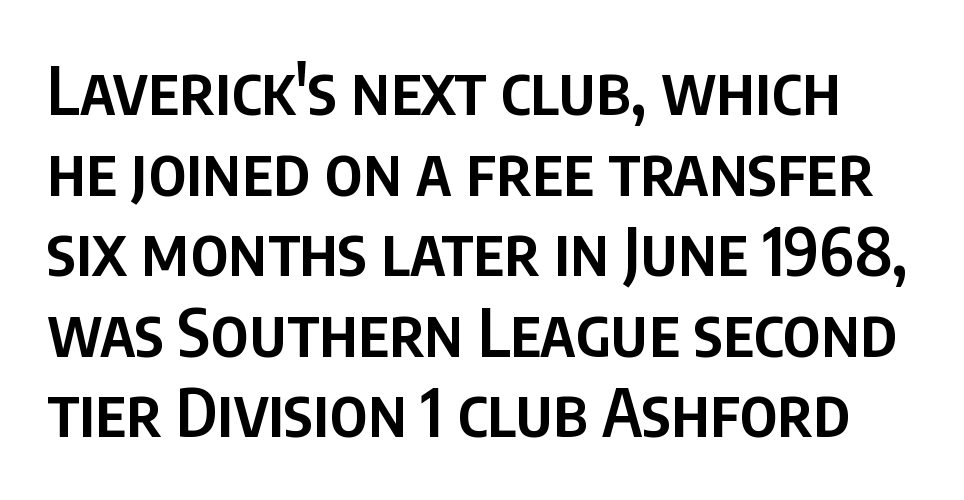
{"serif": "no", "italic": "no", "bold": "semi", "weight": "semibold", "width": "condensed", "stroke_contrast": "low", "x_height": "large", "monospaced": "no", "underline": "no", "line_spacing_ratio": 1.22, "letter_spacing": "normal", "letter_spacing_em": 0.0, "glyph_px": 66}
